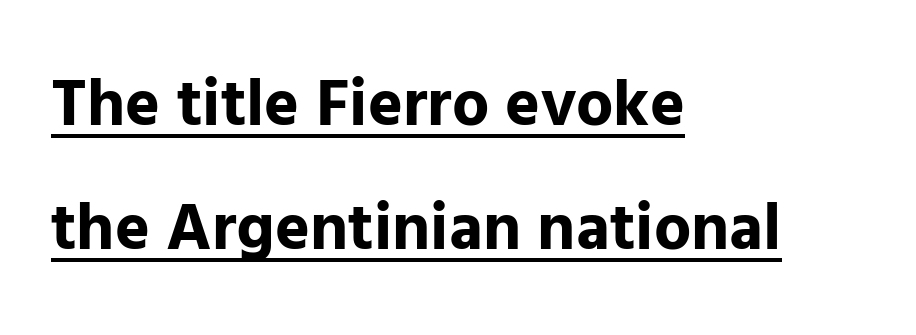
This sample has the flowing, uneven cadence of proportional lettering. Nothing sits at the stroke ends, so this counts as sans-serif. This sample uses plain, unmodified letter spacing. Is the type bold? Yes — the strokes are clearly thick and heavy. Has an underline been added? It has.
